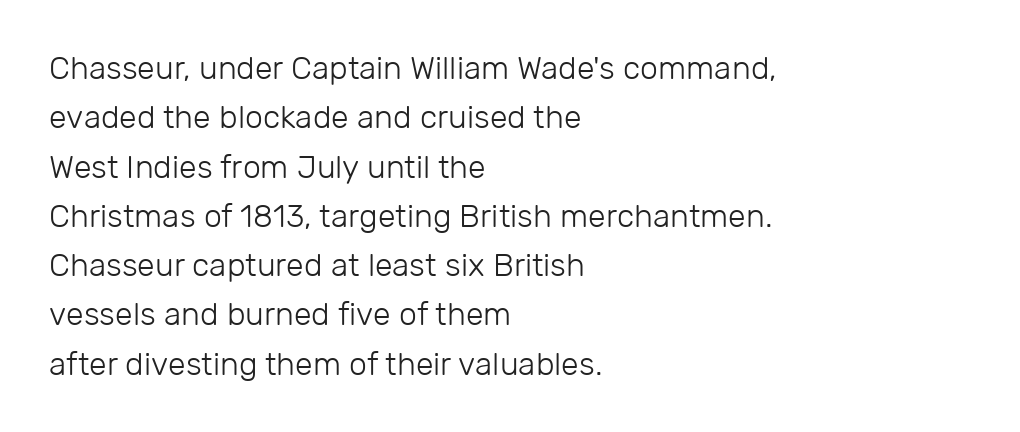
The rendering shows plain stroke endings on the letterforms — a sans-serif design. Stem width sits at or under what a default text font uses. Line spacing here is normal. Nobody drew a line under any word here. Tracking here is standard; glyphs follow each other at the usual distance. Note the varied advance widths — an 'i' is clearly narrower than an 'm'.
